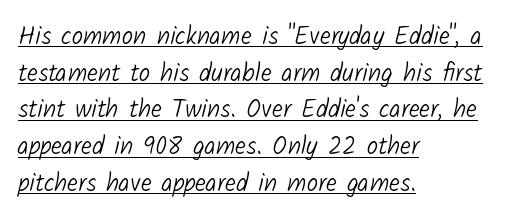
{"bold": "no", "underline": "yes", "align": "left", "line_spacing": "normal", "line_spacing_ratio": 1.47, "letter_spacing": "normal", "letter_spacing_em": 0.0, "glyph_px": 25}
